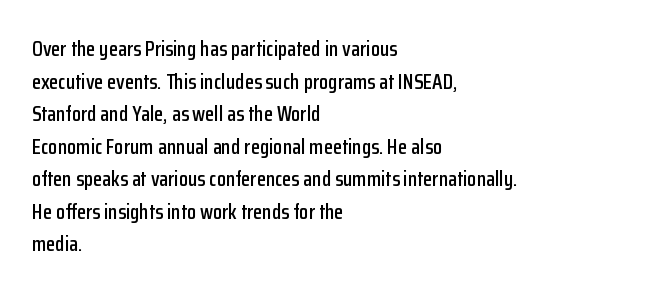
The line-height multiplier appears to be the usual default. Posture: straight, roman, zero tilt. This sample uses plain, unmodified letter spacing. No word sits above an underline.
